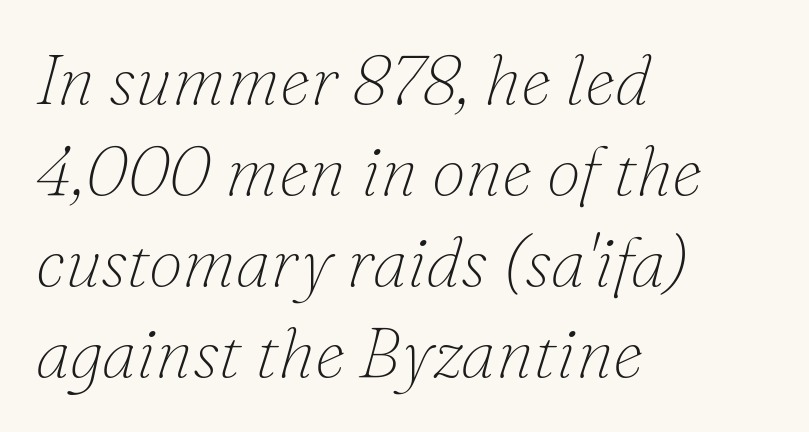
{"serif": "yes", "italic": "yes", "lean": "right", "slant_degrees": 16, "bold": "no", "weight": "thin", "width": "normal", "stroke_contrast": "low", "x_height": "small", "monospaced": "no", "underline": "no", "align": "left", "line_spacing": "normal", "line_spacing_ratio": 1.32, "letter_spacing": "normal", "letter_spacing_em": 0.0, "glyph_px": 69}
